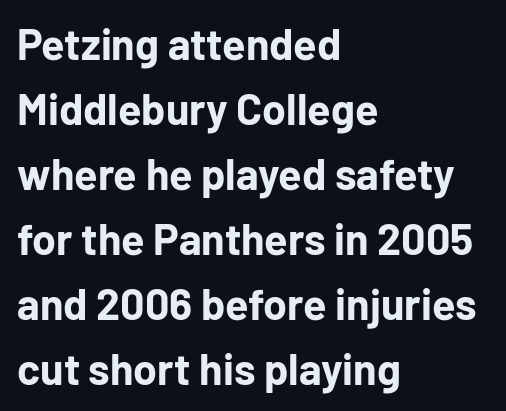
Q: Is the text bold? A: Yes.
Q: Is the text italic (slanted)? A: No, it is upright.
Q: Is the typeface a serif or a sans-serif typeface? A: Sans-serif.
Q: Is the text underlined? A: No.
Q: How is the paragraph aligned? A: Left-aligned.
Q: Is the spacing between letters normal or unusually wide? A: Normal.
Q: Is the spacing between lines tight, normal or loose? A: Normal.
Q: Width (condensed, normal, or wide)? A: Normal.
Q: Stroke contrast? A: Low.
Q: x-height? A: Medium.
Q: Monospaced? A: No.
